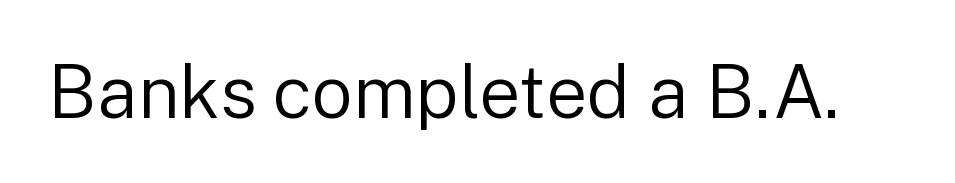
Q: Is the text bold? A: No.
Q: Is the text italic (slanted)? A: No, it is upright.
Q: Is the typeface a serif or a sans-serif typeface? A: Sans-serif.
Q: Is the text underlined? A: No.
Q: Is the spacing between letters normal or unusually wide? A: Normal.
Q: Width (condensed, normal, or wide)? A: Normal.
Q: Stroke contrast? A: Low.
Q: x-height? A: Medium.
Q: Monospaced? A: No.
